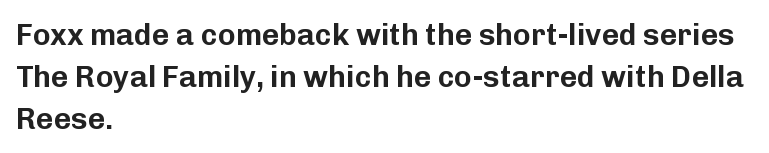
{"serif": "no", "italic": "no", "width": "normal", "stroke_contrast": "low", "x_height": "medium", "monospaced": "no", "underline": "no", "align": "left", "line_spacing": "normal", "line_spacing_ratio": 1.4, "letter_spacing": "normal", "letter_spacing_em": 0.0, "glyph_px": 30}
